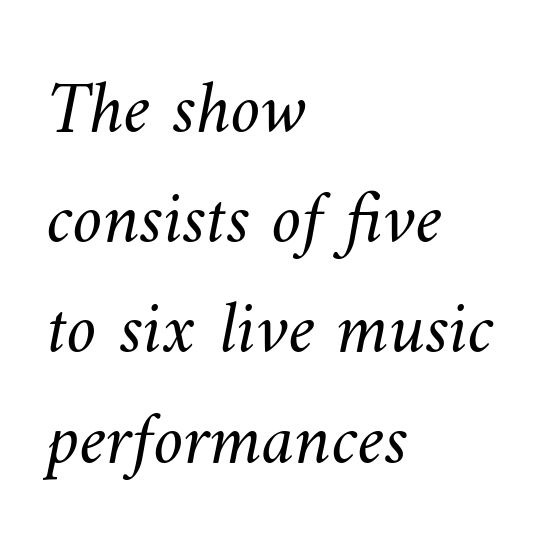
In CSS terms this would be text-align: left. The string is rendered with underlining switched off. Is this a fixed-width face? No — the glyphs have proportional, varying widths. Bold? No — there's no thickening of the strokes. Successive baselines arrive at the customary interval.
